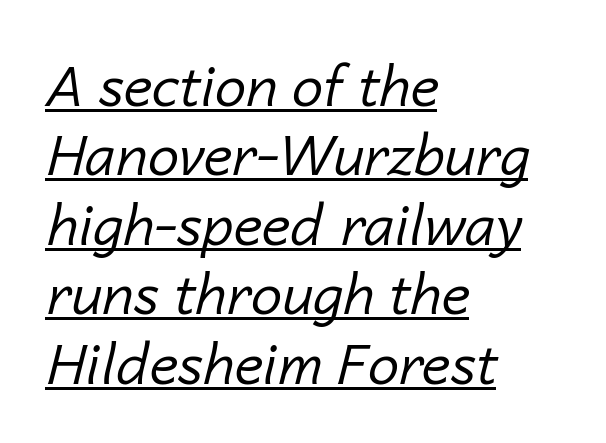
Q: Is the text bold? A: No.
Q: Is the text italic (slanted)? A: Yes, it leans right by about 14 degrees.
Q: Is the text underlined? A: Yes.
Q: How is the paragraph aligned? A: Left-aligned.
Q: Is the spacing between letters normal or unusually wide? A: Normal.
Q: Width (condensed, normal, or wide)? A: Normal.
Q: Stroke contrast? A: Low.
Q: x-height? A: Medium.
Q: Monospaced? A: No.
